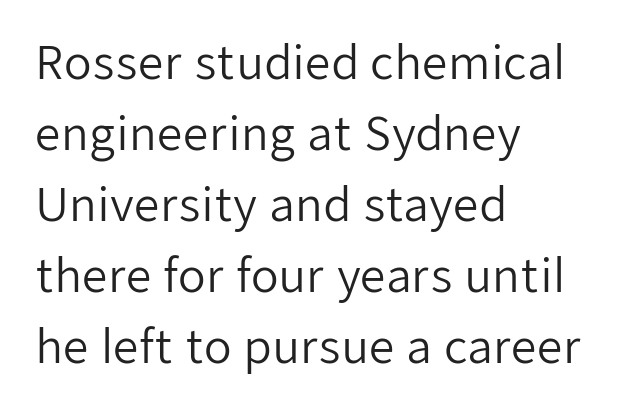
The image shows 45 px regular-weight sans-serif type, upright; set left-aligned, normal line spacing (1.58x), normal letter spacing, not underlined; low stroke contrast and a medium x-height.
